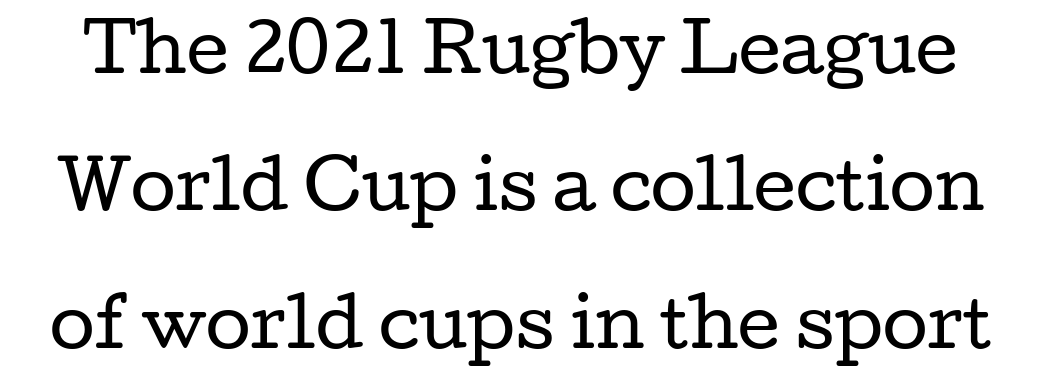
Q: Is the text bold? A: No.
Q: Is the text italic (slanted)? A: No, it is upright.
Q: Is the typeface a serif or a sans-serif typeface? A: Serif.
Q: Is the text underlined? A: No.
Q: Is the spacing between letters normal or unusually wide? A: Normal.
Q: Is the spacing between lines tight, normal or loose? A: Loose.
Q: Width (condensed, normal, or wide)? A: Wide.
Q: Stroke contrast? A: Low.
Q: x-height? A: Medium.
Q: Monospaced? A: No.
